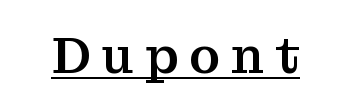
The type sits square on the baseline with zero lean. Is this a fixed-width face? No — the glyphs have proportional, varying widths. Decoration check: the copy is underlined. The glyphs in this specimen are seriffed. The face used here is rendered with a markedly widened letterfit.
